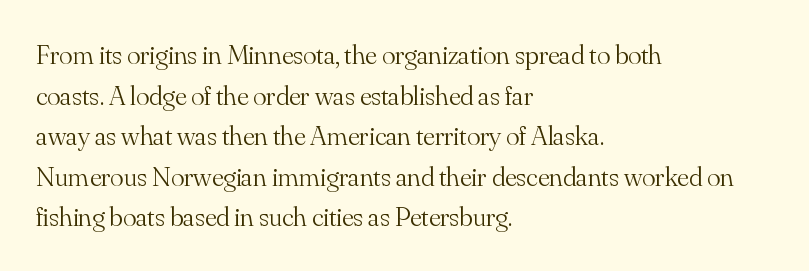
{"serif": "yes", "italic": "no", "bold": "no", "weight": "light", "width": "normal", "stroke_contrast": "medium", "x_height": "small", "monospaced": "no", "underline": "no", "align": "left", "line_spacing": "normal", "line_spacing_ratio": 1.45, "letter_spacing": "normal", "letter_spacing_em": 0.0, "glyph_px": 28}
